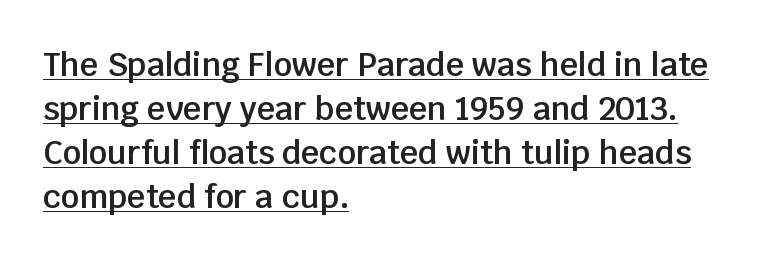
{"serif": "no", "italic": "no", "bold": "semi", "weight": "semibold", "width": "normal", "stroke_contrast": "low", "x_height": "large", "monospaced": "no", "underline": "yes", "align": "left", "line_spacing": "normal", "line_spacing_ratio": 1.37, "letter_spacing": "normal", "letter_spacing_em": 0.0, "glyph_px": 32}
